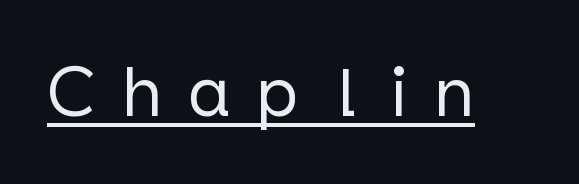
{"serif": "no", "italic": "no", "width": "normal", "stroke_contrast": "low", "x_height": "medium", "underline": "yes", "letter_spacing": "wide", "letter_spacing_em": 0.37, "glyph_px": 70}
